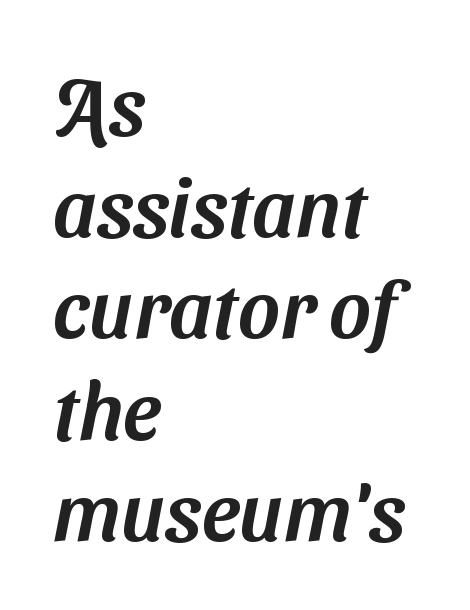
{"serif": "no", "width": "normal", "stroke_contrast": "medium", "x_height": "medium", "monospaced": "no", "underline": "no", "align": "left", "line_spacing": "normal", "line_spacing_ratio": 1.27, "letter_spacing": "normal", "letter_spacing_em": 0.0, "glyph_px": 80}
